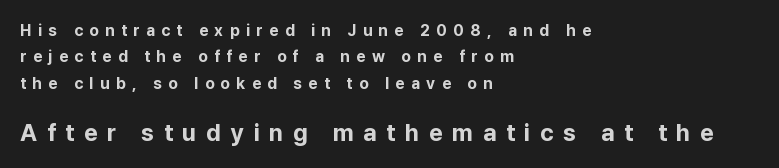
The image shows 24 px bold type, upright; set left-aligned, normal line spacing (1.65x), unusually wide letter spacing (+0.4 em), not underlined; the second (bottom) block is 1.5x larger.
